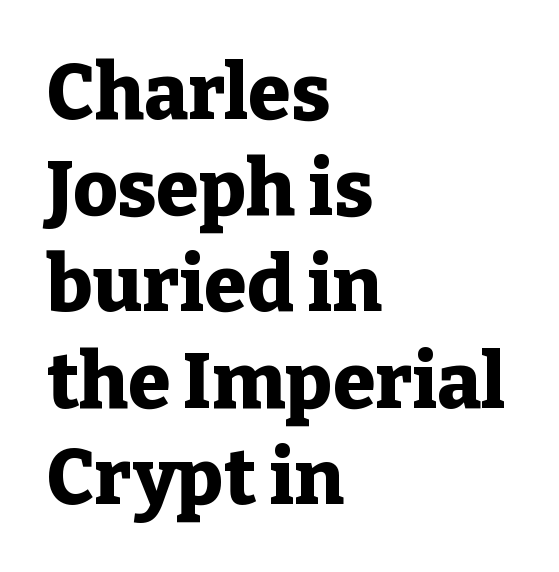
Type without underlining. Weight check: bold — yes, fully. These lines are composed in type with serifs. The setting favours the left margin, as ordinary paragraphs usually do. Vertically, the passage feels balanced, rows spaced as you'd expect.
